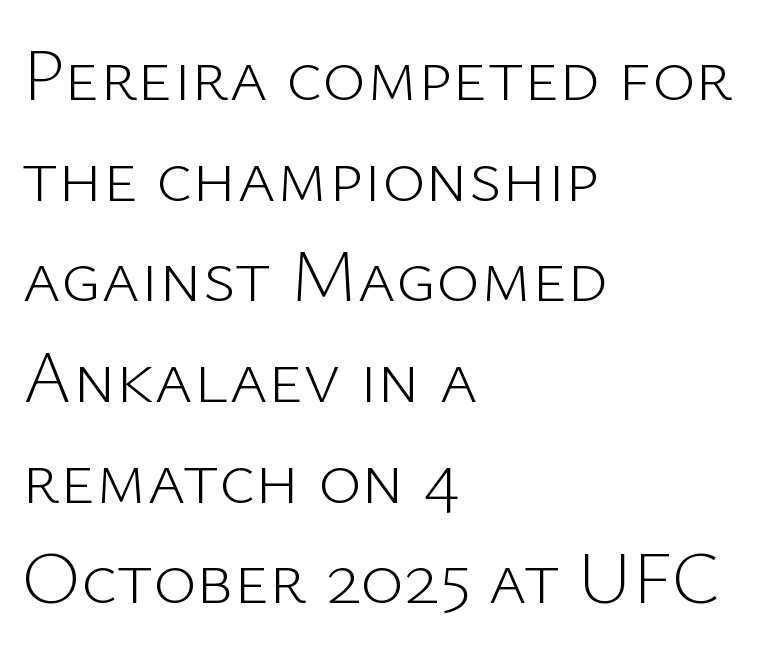
{"serif": "no", "italic": "no", "bold": "no", "weight": "light", "width": "normal", "stroke_contrast": "low", "x_height": "medium", "monospaced": "no", "underline": "no", "align": "left", "line_spacing": "normal", "line_spacing_ratio": 1.36, "letter_spacing": "normal", "letter_spacing_em": 0.0, "glyph_px": 74}
